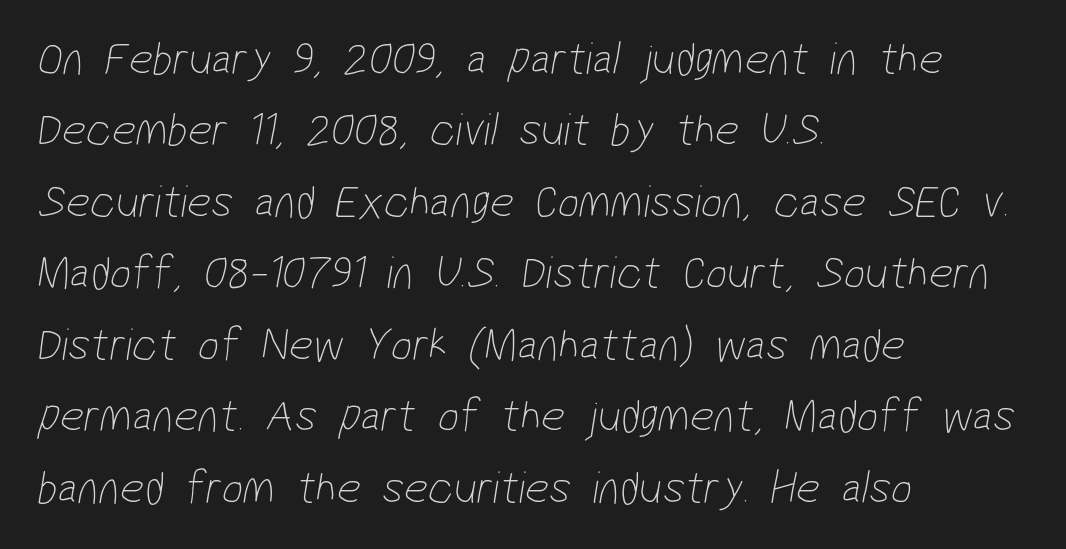
The string is rendered with underlining switched off. Ink coverage per letter is moderate at most. The setting favours the left margin, as ordinary paragraphs usually do. Regular leading. This sample has the flowing, uneven cadence of proportional lettering. Each word holds together tightly as a unit, with standard inter-letter gaps.
